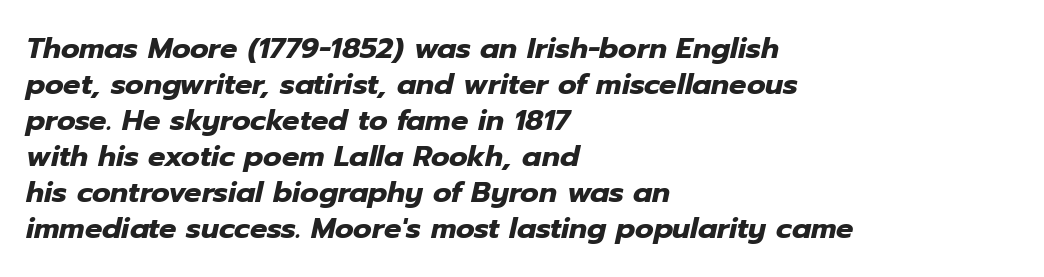
The image shows 29 px heavy type, italic (leaning right); set left-aligned, line spacing 1.24x, normal letter spacing, not underlined; low stroke contrast and a medium x-height.
